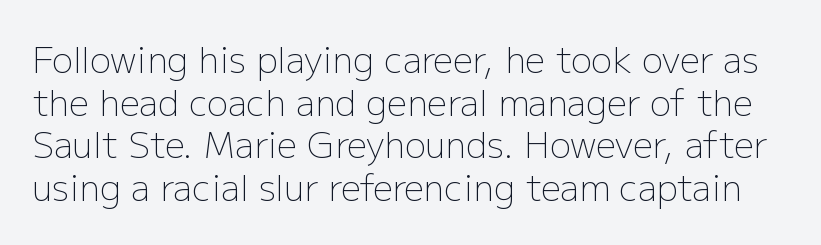
{"serif": "no", "italic": "no", "bold": "no", "weight": "light", "width": "normal", "stroke_contrast": "low", "x_height": "medium", "monospaced": "no", "underline": "no", "line_spacing_ratio": 1.22, "letter_spacing": "normal", "letter_spacing_em": 0.0, "glyph_px": 35}
